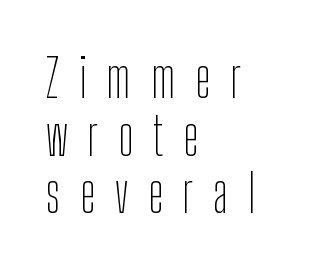
The text was rendered using a sans face with plain stroke endings. This sample has the flowing, uneven cadence of proportional lettering. Italic? Not at all — the glyphs are vertical. Underlining? Definitely not there. Caption: expanded tracking, letters set apart.
